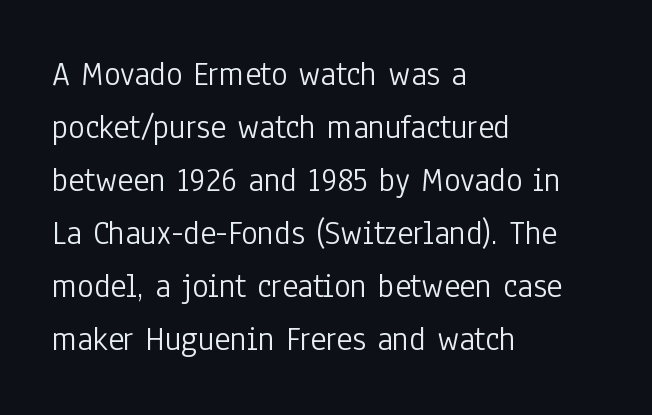
The letters look calm and open, with moderate or lighter stems. The rendering uses natural spacing where letterforms have individual widths. Honestly, the row spacing looks completely unremarkable. Glyph-to-glyph distance matches everyday printed text. Nothing sits at the stroke ends, so this counts as sans-serif. Descenders are the only things crossing below the line.
